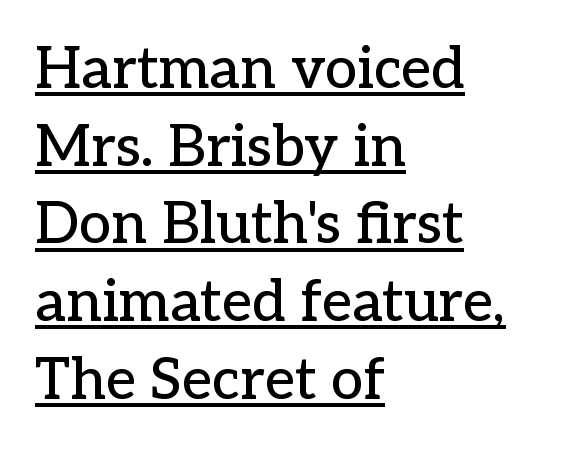
{"serif": "yes", "italic": "no", "width": "normal", "stroke_contrast": "low", "x_height": "medium", "monospaced": "no", "underline": "yes", "align": "left", "line_spacing": "normal", "line_spacing_ratio": 1.34, "letter_spacing": "normal", "letter_spacing_em": 0.0, "glyph_px": 58}
